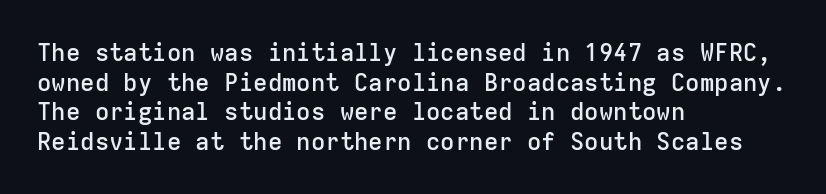
A bare baseline throughout the passage. Compared with a centered layout, this one pins lines to the left instead. This is moderately heavy type, rendered in semibold. The letters sit at their default tracking, neither squeezed nor spread. This sample uses an upright cut, with every glyph sitting square on the baseline.
